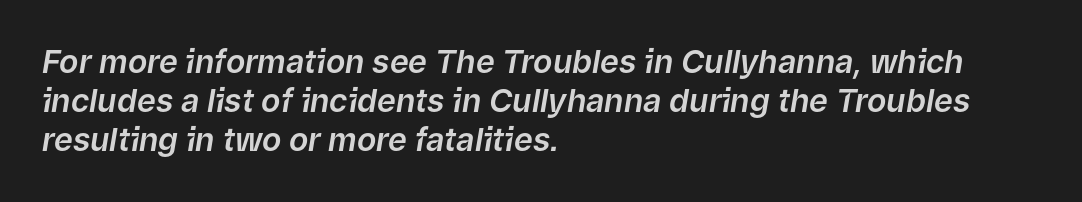
Q: Is the text italic (slanted)? A: Yes, it leans right by about 9 degrees.
Q: Is the text underlined? A: No.
Q: How is the paragraph aligned? A: Left-aligned.
Q: Is the spacing between letters normal or unusually wide? A: Normal.
Q: Width (condensed, normal, or wide)? A: Normal.
Q: Stroke contrast? A: Low.
Q: x-height? A: Medium.
Q: Monospaced? A: No.
